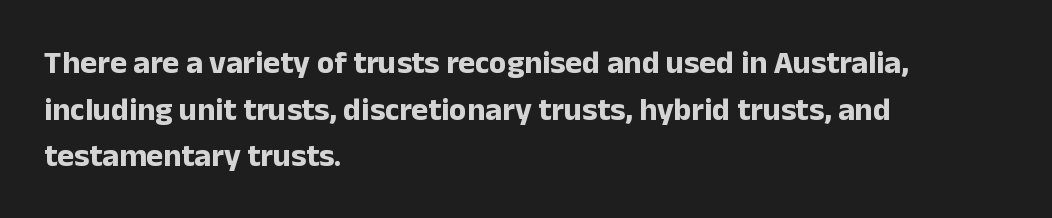
{"serif": "no", "italic": "no", "bold": "yes", "weight": "bold", "width": "normal", "stroke_contrast": "low", "x_height": "medium", "monospaced": "no", "underline": "no", "align": "left", "line_spacing": "normal", "line_spacing_ratio": 1.46, "letter_spacing": "normal", "letter_spacing_em": 0.0, "glyph_px": 32}
